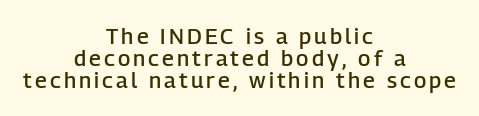
The image shows 22 px text type, upright; set centered, tight line spacing (1.01x), not underlined.
